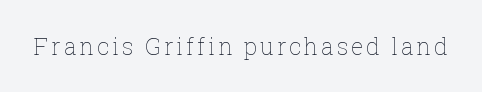
Q: Is the text bold? A: No.
Q: Is the text italic (slanted)? A: No, it is upright.
Q: Is the text underlined? A: No.
